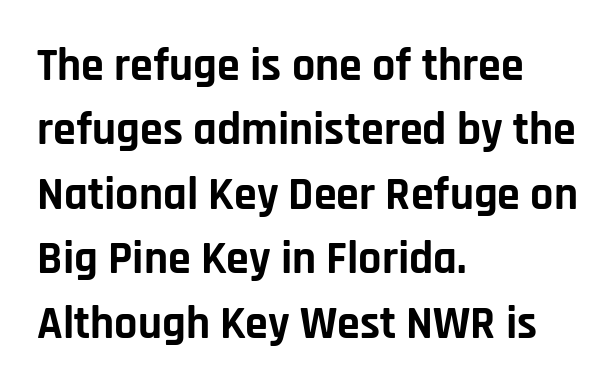
All the whitespace from short lines collects on the right. The text was rendered using a sans face with plain stroke endings. The rendering uses a moderate line-height, typical for paragraphs. Proportional: the letters do not fall into vertical columns.
